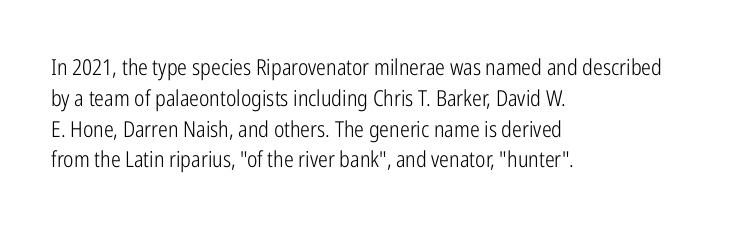
Summary of vertical rhythm: regular, with standard interline spacing. Short note: letters normally spaced. The font's upright variant was chosen for this text. Casual observation: everything's shoved over to the left.
